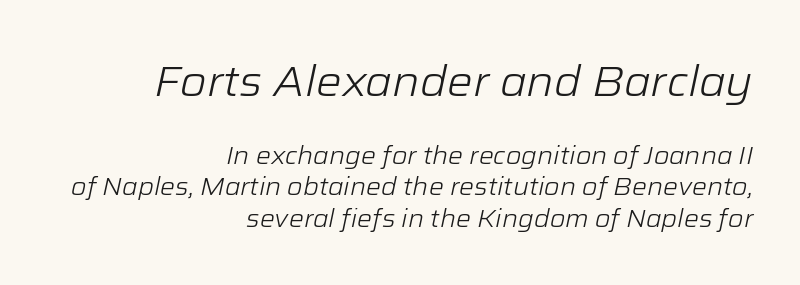
The image shows 43 px light type, italic (leaning right); set right-aligned, normal line spacing (1.25x), normal letter spacing, not underlined; the first (top) block is 1.72x larger; low stroke contrast and a medium x-height.
